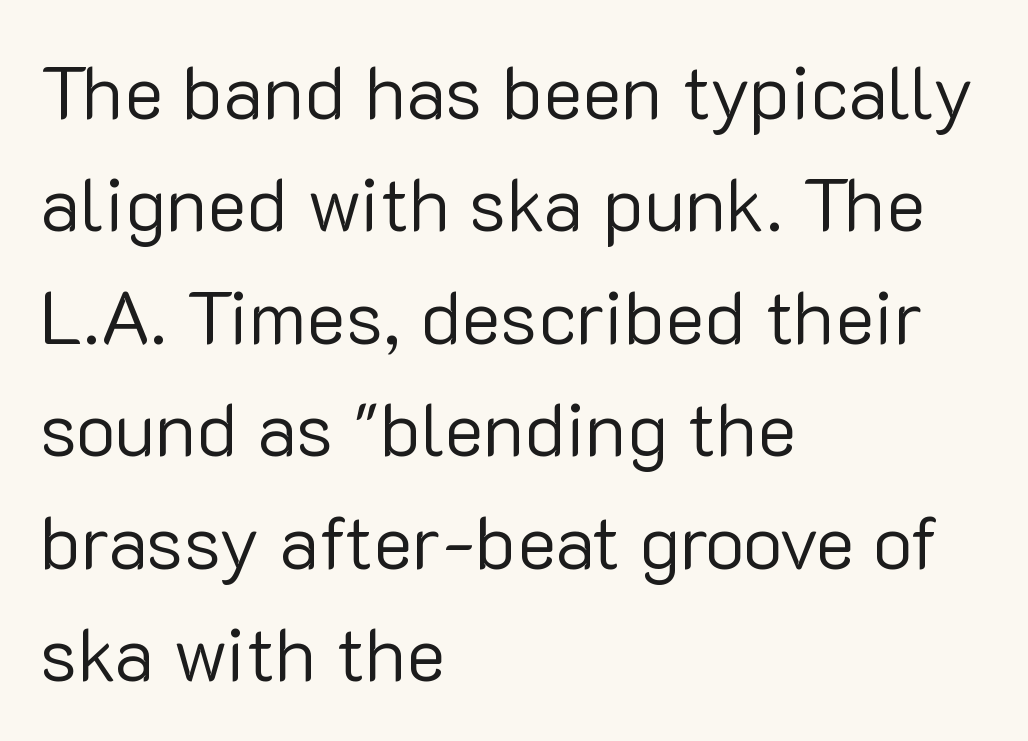
Q: Is the text bold? A: No.
Q: Is the text italic (slanted)? A: No, it is upright.
Q: Is the typeface a serif or a sans-serif typeface? A: Sans-serif.
Q: Is the text underlined? A: No.
Q: How is the paragraph aligned? A: Left-aligned.
Q: Is the spacing between letters normal or unusually wide? A: Normal.
Q: Is the spacing between lines tight, normal or loose? A: Normal.
Q: Width (condensed, normal, or wide)? A: Normal.
Q: Stroke contrast? A: Low.
Q: x-height? A: Medium.
Q: Monospaced? A: No.
